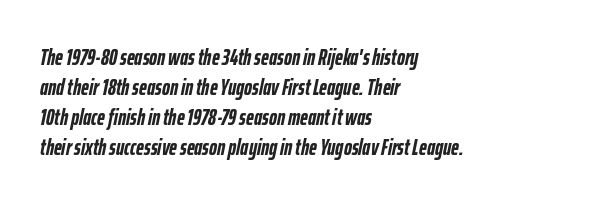
The image shows 22 px bold type, italic (leaning right); set left-aligned, normal line spacing (1.36x), normal letter spacing, not underlined.
